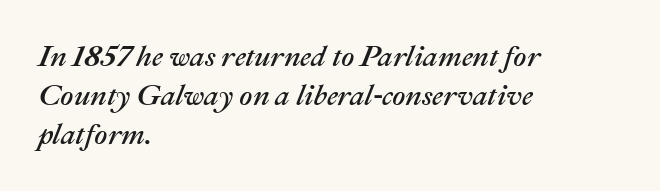
{"italic": "yes", "lean": "right", "slant_degrees": 22, "width": "normal", "stroke_contrast": "medium", "x_height": "medium", "monospaced": "no", "underline": "no", "align": "left", "line_spacing": "normal", "line_spacing_ratio": 1.34, "letter_spacing": "normal", "letter_spacing_em": 0.0, "glyph_px": 29}
